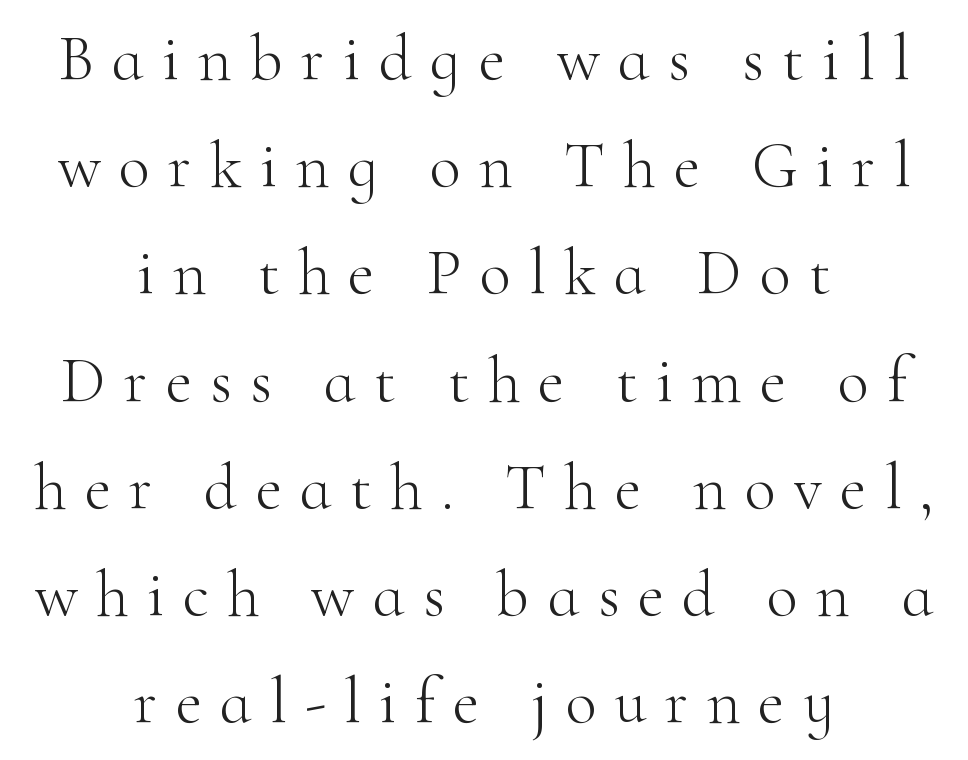
The image shows 65 px light serif type, upright; set centered, normal line spacing (1.65x), unusually wide letter spacing (+0.28 em), not underlined; high stroke contrast and a small x-height.
